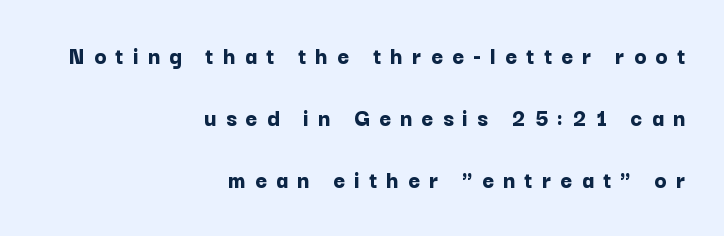
Q: Is the text bold? A: Yes.
Q: Is the text italic (slanted)? A: No, it is upright.
Q: Is the text underlined? A: No.
Q: How is the paragraph aligned? A: Right-aligned.
Q: Is the spacing between letters normal or unusually wide? A: Unusually wide.
Q: Is the spacing between lines tight, normal or loose? A: Loose.
